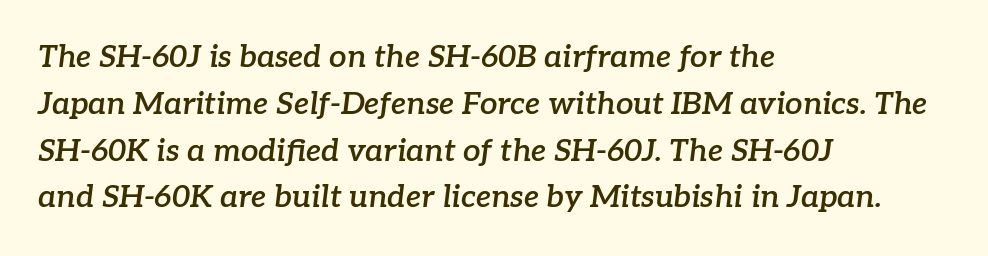
The image shows 31 px semibold serif type, italic (leaning right); set left-aligned, normal line spacing (1.51x), normal letter spacing, not underlined; low stroke contrast and a medium x-height.
